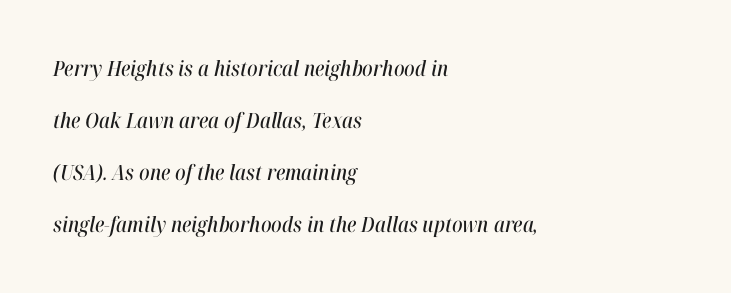
{"italic": "yes", "lean": "right", "slant_degrees": 12, "underline": "no", "align": "left", "line_spacing": "loose", "line_spacing_ratio": 2.48, "letter_spacing": "normal", "letter_spacing_em": 0.0, "glyph_px": 21}
